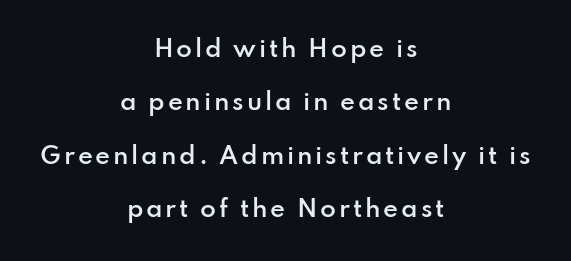
Stroke thickness is moderately raised; the sample reads as semibold. These lines were composed using upright roman letters. No word sits above an underline. Compared with a flush-left layout, this one balances lines on the center instead. Leading is clearly above the norm, producing a sparse column.
